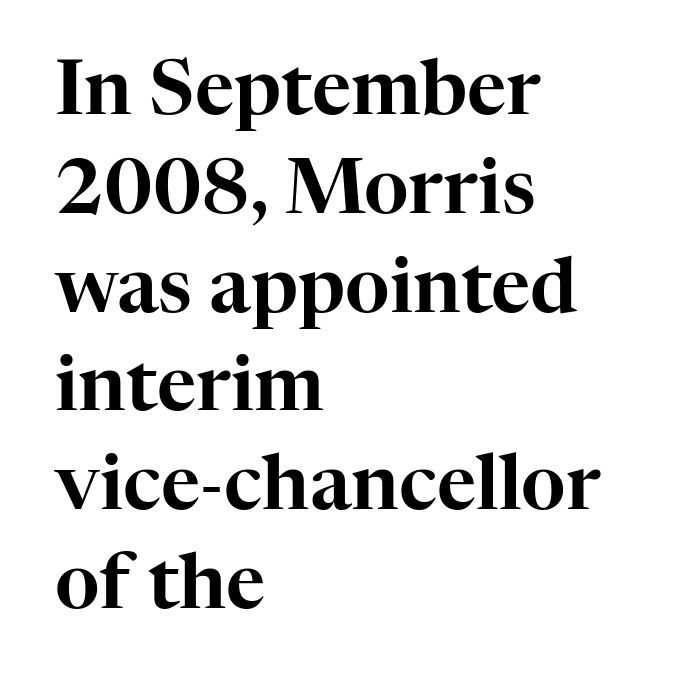
Q: Is the text italic (slanted)? A: No, it is upright.
Q: Is the typeface a serif or a sans-serif typeface? A: Serif.
Q: Is the text underlined? A: No.
Q: How is the paragraph aligned? A: Left-aligned.
Q: Is the spacing between letters normal or unusually wide? A: Normal.
Q: Is the spacing between lines tight, normal or loose? A: Normal.
Q: Width (condensed, normal, or wide)? A: Normal.
Q: Stroke contrast? A: High.
Q: x-height? A: Medium.
Q: Monospaced? A: No.
